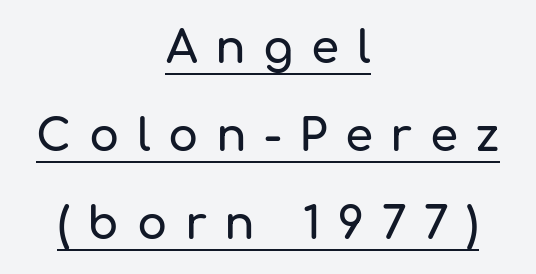
The image shows 45 px sans-serif type, upright; set centered, loose line spacing (1.96x), unusually wide letter spacing (+0.39 em), underlined; low stroke contrast and a medium x-height.
